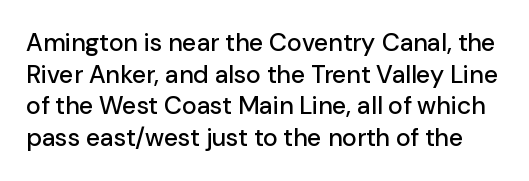
Q: Is the text italic (slanted)? A: No, it is upright.
Q: Is the text underlined? A: No.
Q: Is the spacing between letters normal or unusually wide? A: Normal.
Q: Is the spacing between lines tight, normal or loose? A: Normal.
